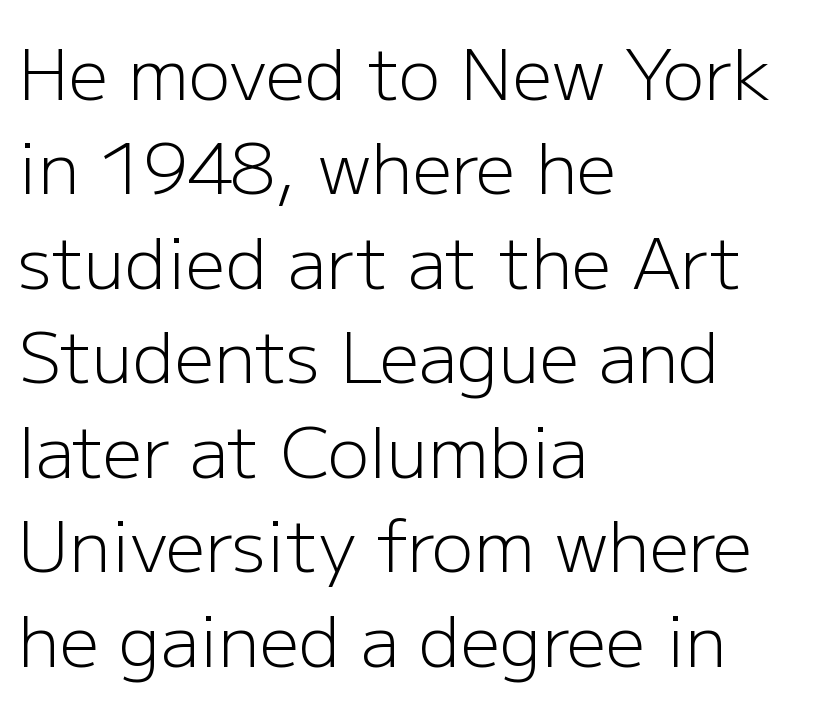
Q: Is the text bold? A: No.
Q: Is the text italic (slanted)? A: No, it is upright.
Q: Is the typeface a serif or a sans-serif typeface? A: Sans-serif.
Q: Is the text underlined? A: No.
Q: How is the paragraph aligned? A: Left-aligned.
Q: Is the spacing between letters normal or unusually wide? A: Normal.
Q: Is the spacing between lines tight, normal or loose? A: Normal.
Q: Width (condensed, normal, or wide)? A: Normal.
Q: Stroke contrast? A: Low.
Q: x-height? A: Medium.
Q: Monospaced? A: No.
